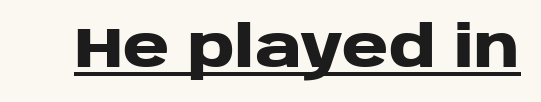
The image shows 57 px heavy, wide sans-serif type, upright; set normal letter spacing, underlined; low stroke contrast and a large x-height.
